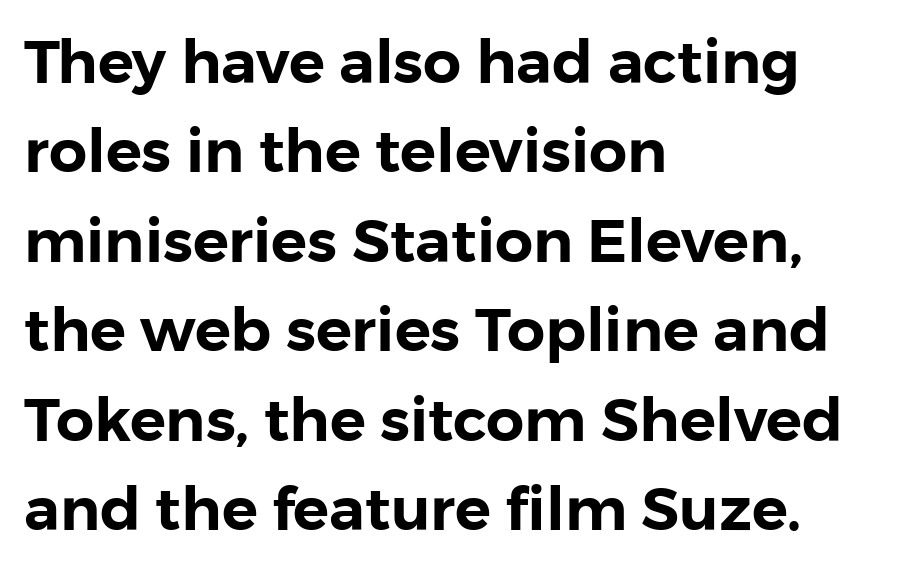
The passage shown is typed in a proportional face where columns would drift. Glyph-to-glyph distance matches everyday printed text. The rag falls on the right side of this text block. Just letters on the line, the space beneath them empty. The block of text has a typical density, with ordinary space between rows. Is there any slant? The stems are plumb.
